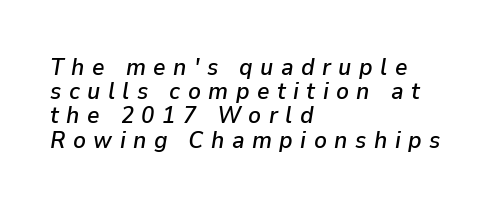
Q: Is the text italic (slanted)? A: Yes, it leans right by about 9 degrees.
Q: Is the text underlined? A: No.
Q: How is the paragraph aligned? A: Left-aligned.
Q: Is the spacing between letters normal or unusually wide? A: Unusually wide.
Q: Is the spacing between lines tight, normal or loose? A: Tight.
